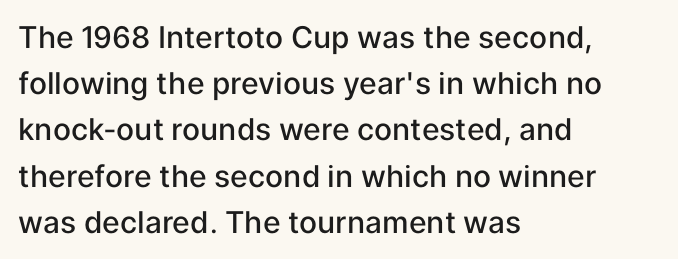
Q: Is the text bold? A: Semi-bold.
Q: Is the text italic (slanted)? A: No, it is upright.
Q: Is the typeface a serif or a sans-serif typeface? A: Sans-serif.
Q: Is the text underlined? A: No.
Q: How is the paragraph aligned? A: Left-aligned.
Q: Is the spacing between letters normal or unusually wide? A: Normal.
Q: Is the spacing between lines tight, normal or loose? A: Normal.
Q: Width (condensed, normal, or wide)? A: Normal.
Q: Stroke contrast? A: Low.
Q: x-height? A: Medium.
Q: Monospaced? A: No.
